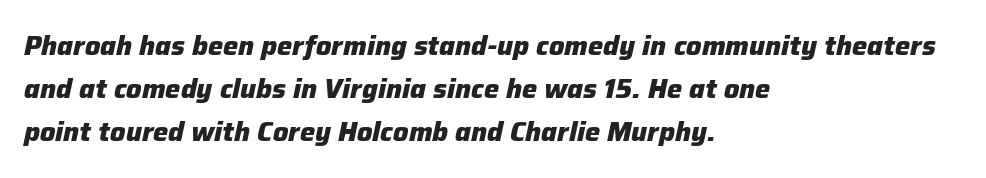
Quick note: interline space is typical. Emphasis by weight is at full strength: bold. In terms of posture, this sample is oblique. Glyph-to-glyph distance matches everyday printed text. Has an underline been added? It has not. The lines are quadded left.
